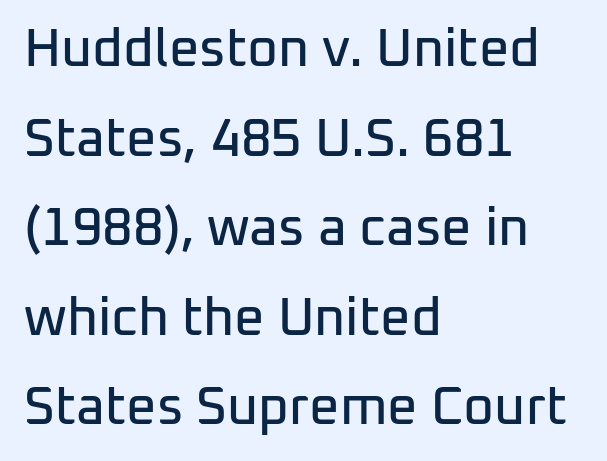
{"serif": "no", "italic": "no", "width": "normal", "stroke_contrast": "low", "x_height": "medium", "monospaced": "no", "underline": "no", "align": "left", "line_spacing": "normal", "line_spacing_ratio": 1.69, "letter_spacing": "normal", "letter_spacing_em": 0.0, "glyph_px": 53}
